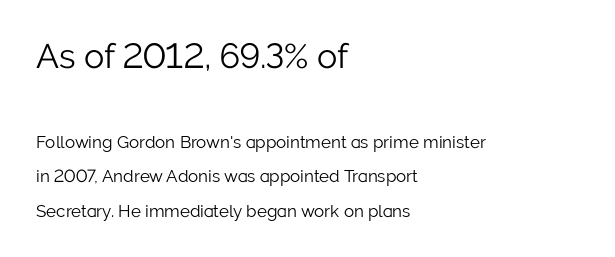
Widely set lines give the paragraph a tall, airy silhouette. The letters stand upright; this is a roman face. Here the first block reads like a headline and the second like body copy. A sans-serif font was chosen for this passage. Compared with typical body copy, the letter spacing here is the same.
